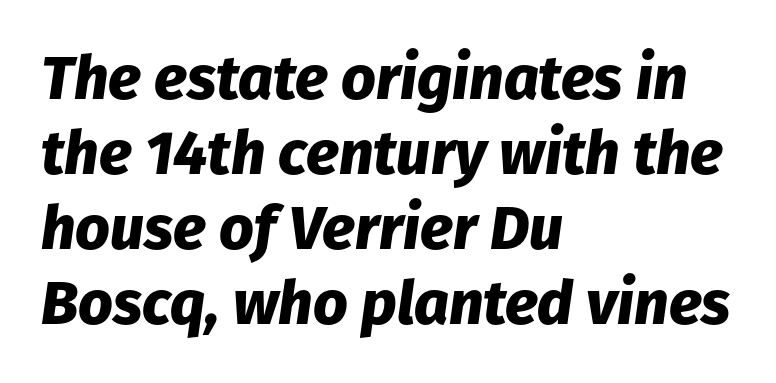
{"italic": "yes", "lean": "right", "slant_degrees": 8, "bold": "yes", "weight": "heavy", "width": "normal", "stroke_contrast": "low", "x_height": "medium", "monospaced": "no", "underline": "no", "align": "left", "line_spacing_ratio": 1.23, "letter_spacing": "normal", "letter_spacing_em": 0.0, "glyph_px": 61}
